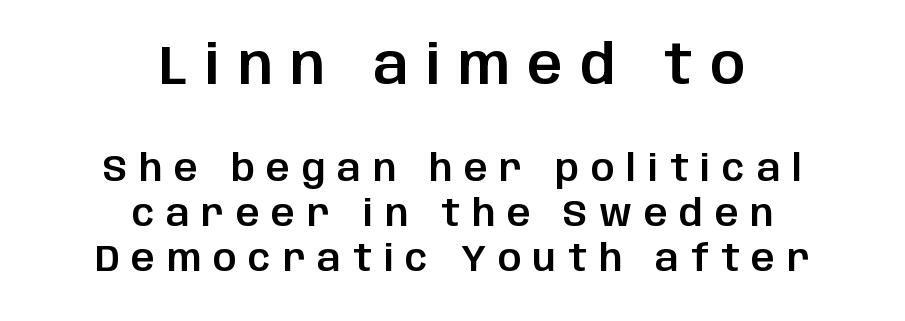
{"serif": "no", "italic": "no", "width": "normal", "stroke_contrast": "low", "x_height": "large", "monospaced": "no", "underline": "no", "align": "center", "line_spacing_ratio": 1.22, "letter_spacing": "wide", "letter_spacing_em": 0.32, "larger_block": "first", "size_ratio": 1.49, "glyph_px": 55}
